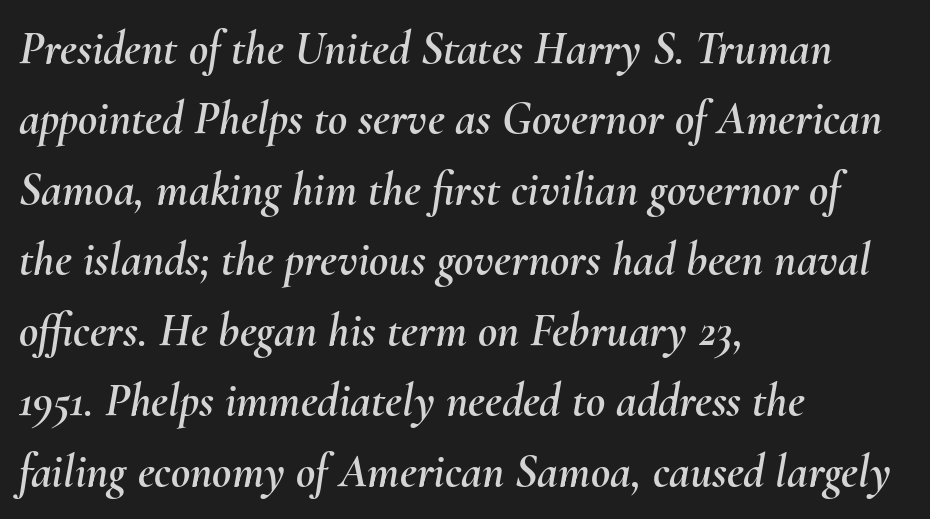
Q: Is the text italic (slanted)? A: Yes, it leans right by about 10 degrees.
Q: Is the text underlined? A: No.
Q: How is the paragraph aligned? A: Left-aligned.
Q: Is the spacing between letters normal or unusually wide? A: Normal.
Q: Is the spacing between lines tight, normal or loose? A: Normal.
Q: Width (condensed, normal, or wide)? A: Normal.
Q: Stroke contrast? A: Medium.
Q: x-height? A: Small.
Q: Monospaced? A: No.
